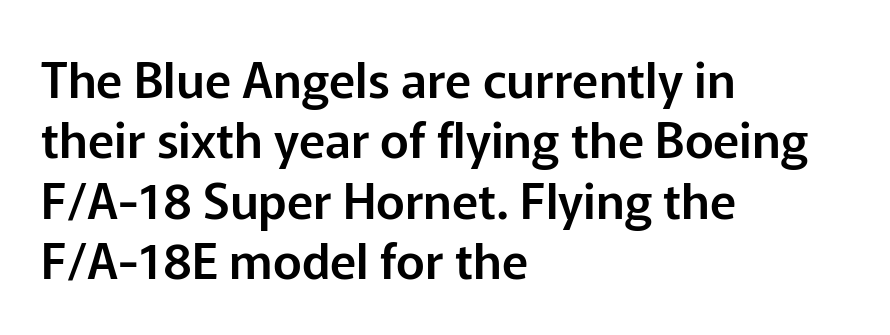
Q: Is the text italic (slanted)? A: No, it is upright.
Q: Is the typeface a serif or a sans-serif typeface? A: Sans-serif.
Q: Is the text underlined? A: No.
Q: How is the paragraph aligned? A: Left-aligned.
Q: Is the spacing between letters normal or unusually wide? A: Normal.
Q: Width (condensed, normal, or wide)? A: Normal.
Q: Stroke contrast? A: Low.
Q: x-height? A: Medium.
Q: Monospaced? A: No.
